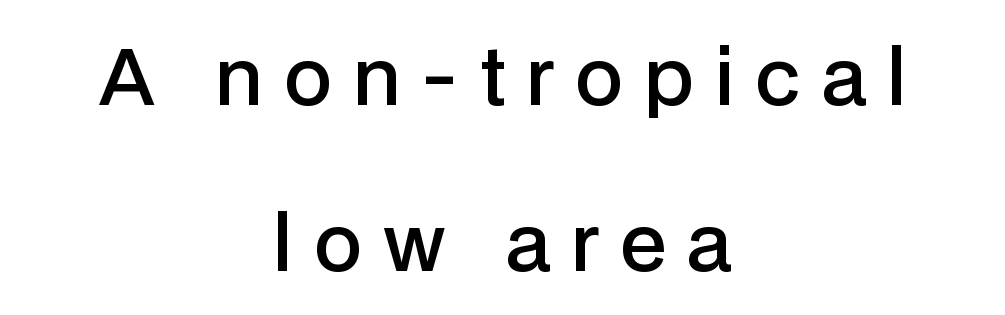
Words appear elongated and porous because spacing is wide. Which margin do the lines hug? Neither — every line sits in the middle. The space beneath each line is pristine and unruled. This sample has the flowing, uneven cadence of proportional lettering. Weight check: semibold — heavier than regular, not quite bold.
